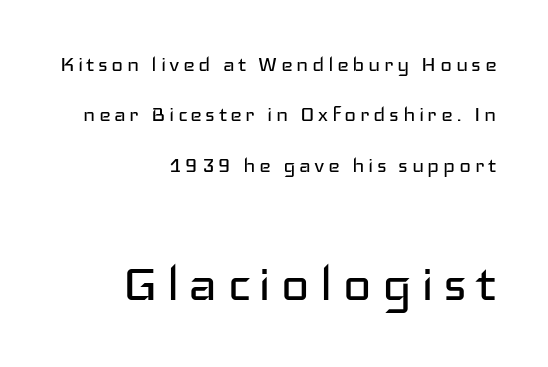
{"serif": "no", "italic": "no", "bold": "no", "weight": "regular", "width": "wide", "stroke_contrast": "low", "x_height": "medium", "monospaced": "no", "underline": "no", "align": "right", "line_spacing": "loose", "line_spacing_ratio": 2.02, "larger_block": "second", "size_ratio": 2.48, "glyph_px": 62}
